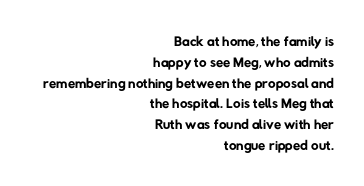
Q: Is the text bold? A: No.
Q: Is the text underlined? A: No.
Q: How is the paragraph aligned? A: Right-aligned.
Q: Is the spacing between letters normal or unusually wide? A: Normal.
Q: Is the spacing between lines tight, normal or loose? A: Tight.
